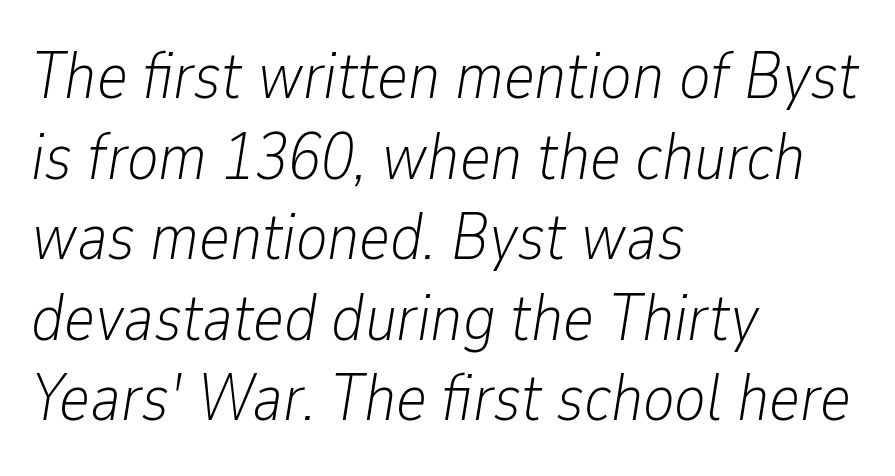
Q: Is the text bold? A: No.
Q: Is the text italic (slanted)? A: Yes, it leans right by about 9 degrees.
Q: Is the text underlined? A: No.
Q: How is the paragraph aligned? A: Left-aligned.
Q: Is the spacing between letters normal or unusually wide? A: Normal.
Q: Width (condensed, normal, or wide)? A: Condensed.
Q: Stroke contrast? A: Low.
Q: x-height? A: Medium.
Q: Monospaced? A: No.
